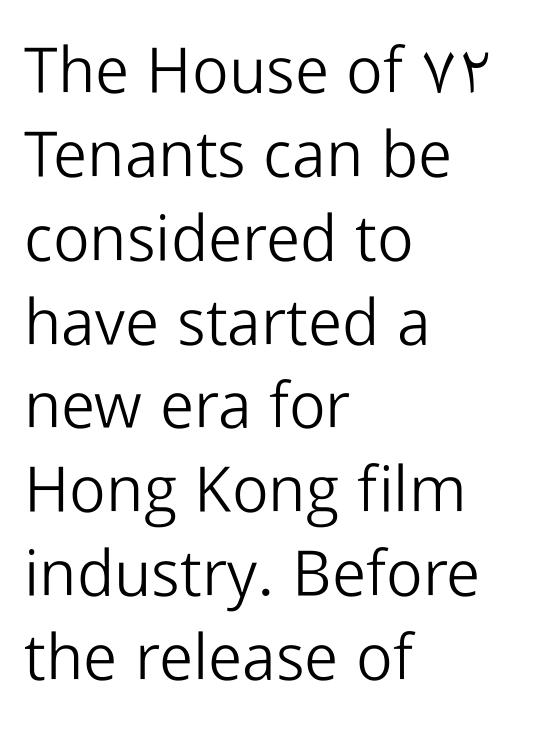
Q: Is the text bold? A: No.
Q: Is the text italic (slanted)? A: No, it is upright.
Q: Is the typeface a serif or a sans-serif typeface? A: Sans-serif.
Q: Is the text underlined? A: No.
Q: How is the paragraph aligned? A: Left-aligned.
Q: Is the spacing between letters normal or unusually wide? A: Normal.
Q: Is the spacing between lines tight, normal or loose? A: Normal.
Q: Width (condensed, normal, or wide)? A: Normal.
Q: Stroke contrast? A: Low.
Q: x-height? A: Medium.
Q: Monospaced? A: No.
